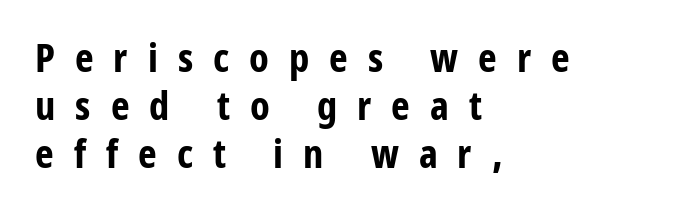
The image shows 40 px bold, condensed sans-serif type, upright; set left-aligned, line spacing 1.2x, unusually wide letter spacing (+0.5 em), not underlined; low stroke contrast and a medium x-height.
